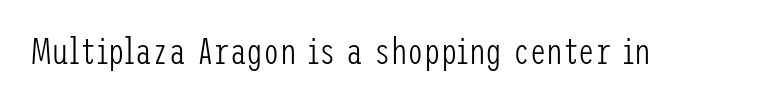
Q: Is the text bold? A: No.
Q: Is the text italic (slanted)? A: No, it is upright.
Q: Is the typeface a serif or a sans-serif typeface? A: Sans-serif.
Q: Is the text underlined? A: No.
Q: Is the spacing between letters normal or unusually wide? A: Normal.
Q: Width (condensed, normal, or wide)? A: Condensed.
Q: Stroke contrast? A: Low.
Q: x-height? A: Medium.
